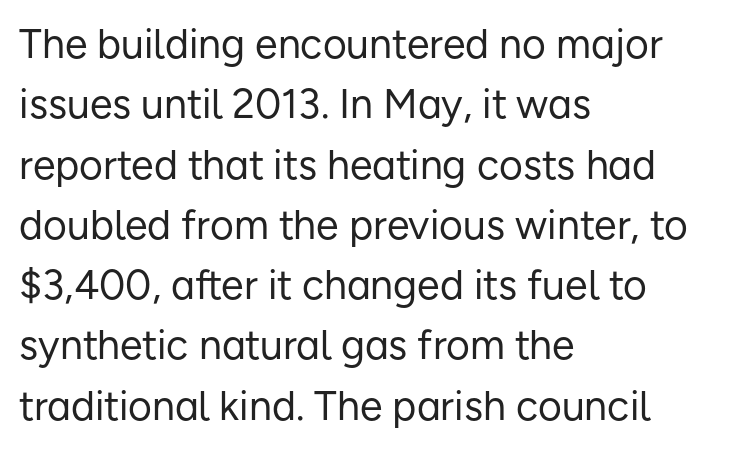
Vertical strokes here are truly vertical. Decoration check: the copy has no underline. The line-height multiplier appears to be the usual default. Each word holds together tightly as a unit, with standard inter-letter gaps.
